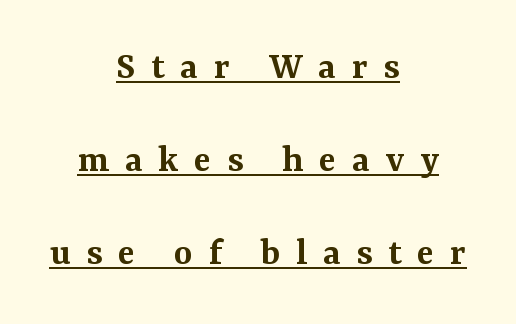
{"serif": "yes", "italic": "no", "bold": "semi", "weight": "semibold", "width": "normal", "stroke_contrast": "medium", "x_height": "medium", "monospaced": "no", "underline": "yes", "align": "center", "line_spacing": "loose", "line_spacing_ratio": 2.33, "letter_spacing": "wide", "letter_spacing_em": 0.39, "glyph_px": 40}
